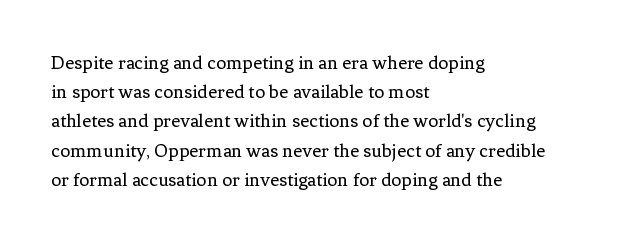
Q: Is the text bold? A: No.
Q: Is the text italic (slanted)? A: No, it is upright.
Q: Is the text underlined? A: No.
Q: How is the paragraph aligned? A: Left-aligned.
Q: Is the spacing between letters normal or unusually wide? A: Normal.
Q: Is the spacing between lines tight, normal or loose? A: Normal.
